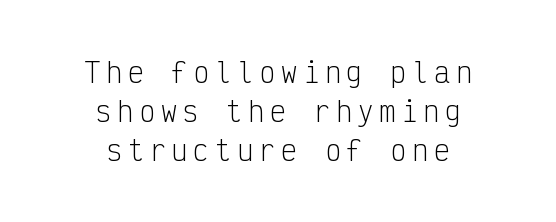
The foot of each line stays bare and open. Interline gaps are of average width in this sample. Characters follow at a spacing far wider than the type designer built in. The passage is arranged like a title page — every line centered. Every stem runs plumb, perpendicular to the baseline. Nothing heavy about these letters — not bold at all.
